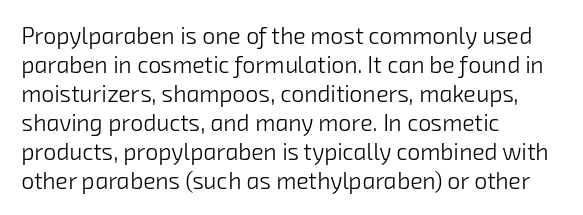
The image shows 23 px text type; set left-aligned, normal line spacing (1.26x), normal letter spacing, not underlined.
